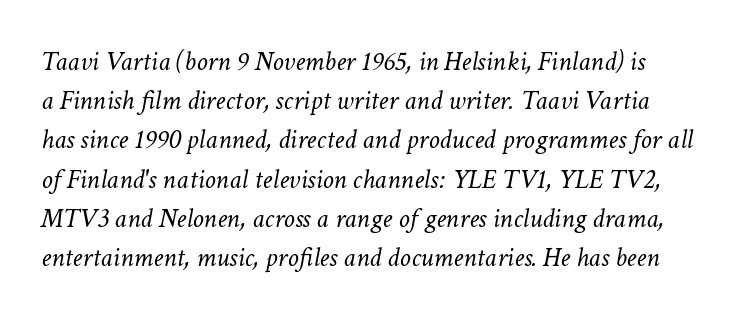
Descender tails drop into unmarked territory. Letter spacing: default. These lines are rendered in a variable-pitch font. This block has exactly the height ordinary leading produces.
